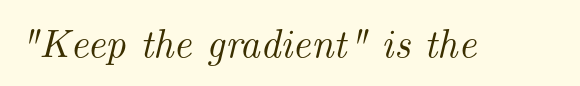
Q: Is the text italic (slanted)? A: Yes, it leans right by about 14 degrees.
Q: Is the typeface a serif or a sans-serif typeface? A: Serif.
Q: Is the text underlined? A: No.
Q: Is the spacing between letters normal or unusually wide? A: Normal.
Q: Width (condensed, normal, or wide)? A: Normal.
Q: Stroke contrast? A: Medium.
Q: x-height? A: Small.
Q: Monospaced? A: No.
